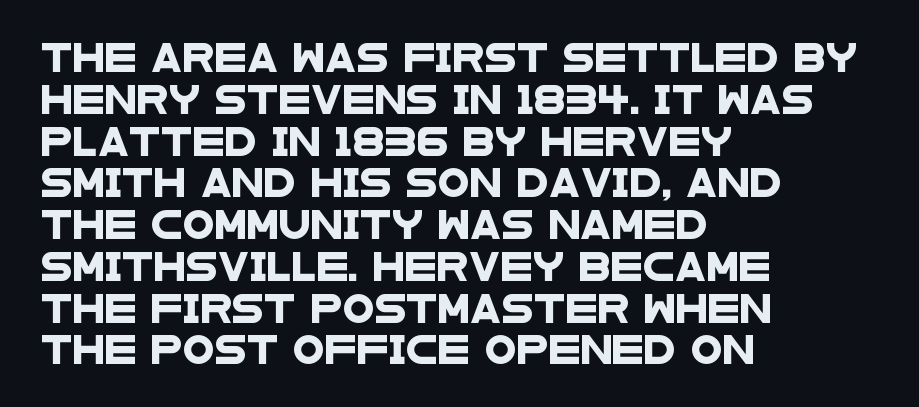
This rendering employs a face without finishing strokes, i.e., a sans-serif. Regular leading. The typesetter chose a ragged-right arrangement here. Descenders hang freely into open space. The rendering keeps characters at their native spacing. Character widths vary here, with narrow letters taking less room than wide ones.
